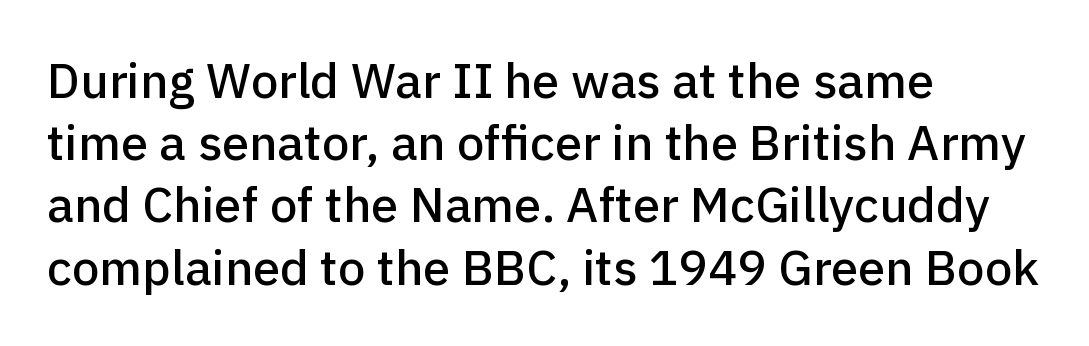
A typesetter would call this proportional, since set widths differ per character. Is the block centered? No — it sits flush against the left margin. In terms of letterform style, serifs are entirely absent. Interline gaps are of average width in this sample. Honestly, there is no underline to notice here at all. This is roman type, the default non-slanted kind.
